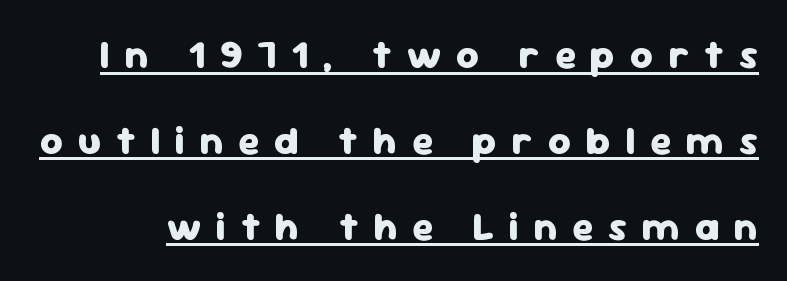
{"serif": "no", "italic": "no", "bold": "yes", "weight": "heavy", "width": "normal", "stroke_contrast": "low", "x_height": "medium", "monospaced": "no", "underline": "yes", "line_spacing": "loose", "line_spacing_ratio": 2.2, "letter_spacing": "wide", "letter_spacing_em": 0.38, "glyph_px": 39}
